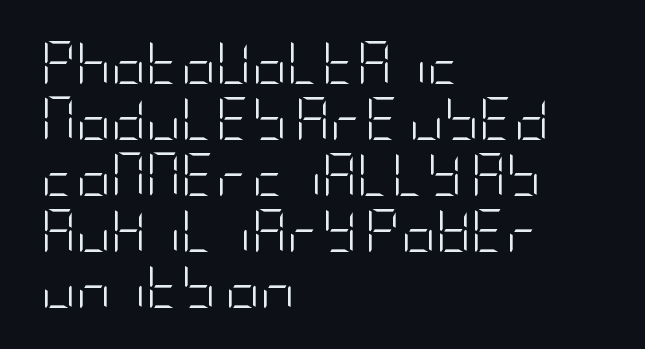
The strokes are not fattened; the text isn't bold. This sample is left-justified, so line endings fall wherever the words run out. Lines of text with bare space underneath. It's the straight-up-and-down kind of type. Each new line begins a customary step beneath the previous one. Grotesque or geometric, the face here clearly has no serifs.
